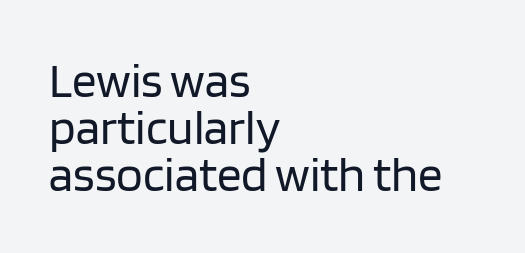
{"serif": "no", "italic": "no", "bold": "no", "weight": "regular", "width": "normal", "stroke_contrast": "low", "x_height": "large", "monospaced": "no", "underline": "no", "align": "left", "line_spacing": "tight", "line_spacing_ratio": 0.96, "letter_spacing": "normal", "letter_spacing_em": 0.0, "glyph_px": 49}
